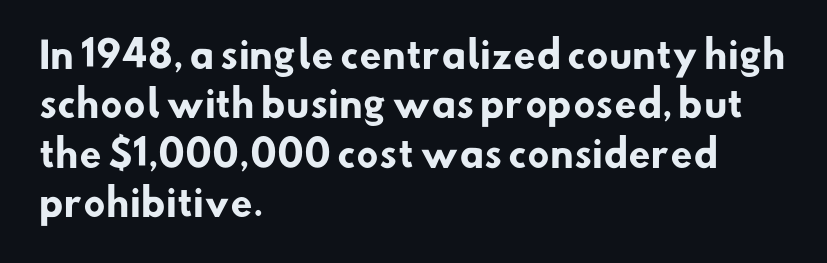
{"serif": "no", "bold": "yes", "weight": "heavy", "width": "normal", "stroke_contrast": "low", "x_height": "small", "monospaced": "no", "underline": "no", "align": "left", "line_spacing": "normal", "line_spacing_ratio": 1.37, "letter_spacing": "normal", "letter_spacing_em": 0.0, "glyph_px": 36}
